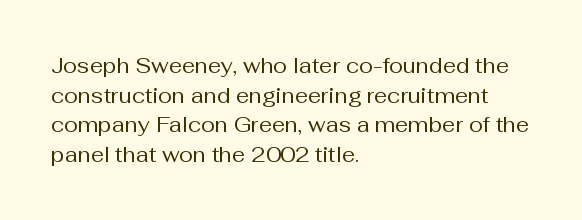
{"italic": "no", "bold": "no", "underline": "no", "align": "left", "line_spacing": "normal", "line_spacing_ratio": 1.41, "letter_spacing": "normal", "letter_spacing_em": 0.0, "glyph_px": 21}
